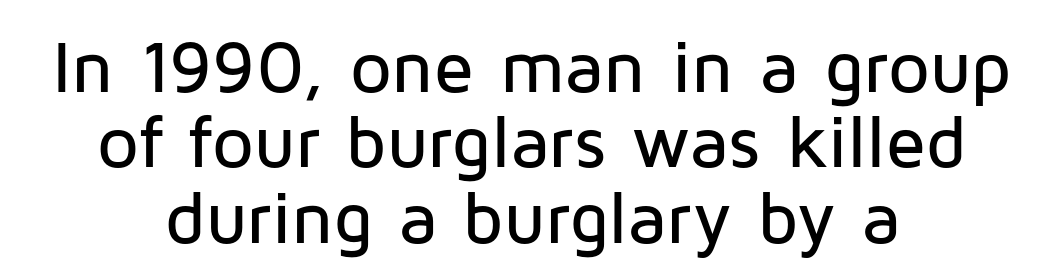
The image shows 74 px sans-serif type, upright; set centered, tight line spacing (1.02x), normal letter spacing, not underlined; low stroke contrast and a medium x-height.
